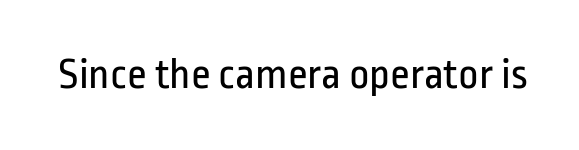
The letterforms sit shoulder to shoulder at normal distance. Typographically, this falls in the sans-serif category. Each row of text sits above clean, open space. Varying glyph widths throughout — classic text-font behaviour. A typesetter would mark this as roman, not italic.
